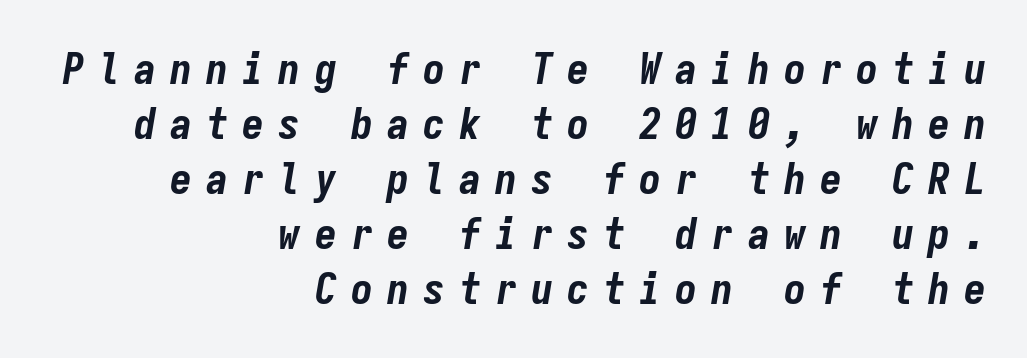
Q: Is the text bold? A: Yes.
Q: Is the text italic (slanted)? A: Yes, it leans right by about 9 degrees.
Q: Is the text underlined? A: No.
Q: How is the paragraph aligned? A: Right-aligned.
Q: Is the spacing between letters normal or unusually wide? A: Unusually wide.
Q: Is the spacing between lines tight, normal or loose? A: Normal.
Q: Width (condensed, normal, or wide)? A: Condensed.
Q: Stroke contrast? A: Low.
Q: x-height? A: Medium.
Q: Monospaced? A: Yes.
